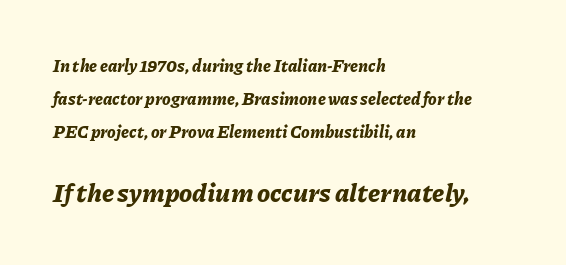
The block of text is sparse from top to bottom, with ample space between rows. Thick stems and heavy bowls — unmistakably bold. A typesetter would mark this as italic. Every row of glyphs begins at an identical x-position on the left. There is no visible air inserted between adjacent glyphs.
